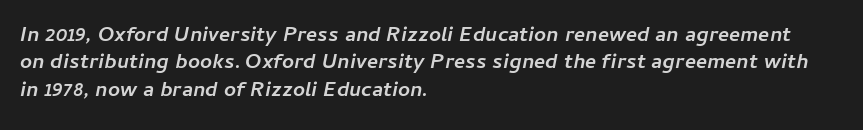
Q: Is the text bold? A: Yes.
Q: Is the text italic (slanted)? A: Yes, it leans right by about 11 degrees.
Q: Is the text underlined? A: No.
Q: How is the paragraph aligned? A: Left-aligned.
Q: Is the spacing between letters normal or unusually wide? A: Normal.
Q: Is the spacing between lines tight, normal or loose? A: Normal.
